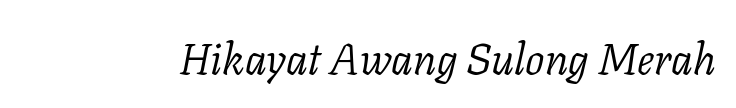
Q: Is the text bold? A: No.
Q: Is the text italic (slanted)? A: Yes, it leans right by about 11 degrees.
Q: Is the typeface a serif or a sans-serif typeface? A: Serif.
Q: Is the text underlined? A: No.
Q: Is the spacing between letters normal or unusually wide? A: Normal.
Q: Width (condensed, normal, or wide)? A: Normal.
Q: Stroke contrast? A: Low.
Q: x-height? A: Medium.
Q: Monospaced? A: No.
